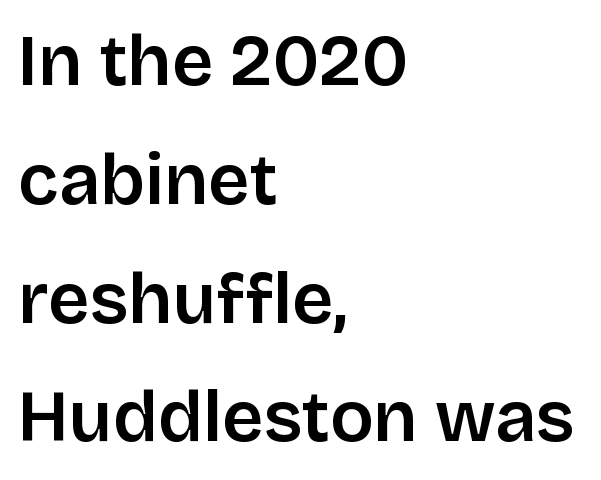
The image shows 72 px sans-serif type, upright; set left-aligned, normal line spacing (1.65x), normal letter spacing, not underlined; low stroke contrast and a large x-height.
